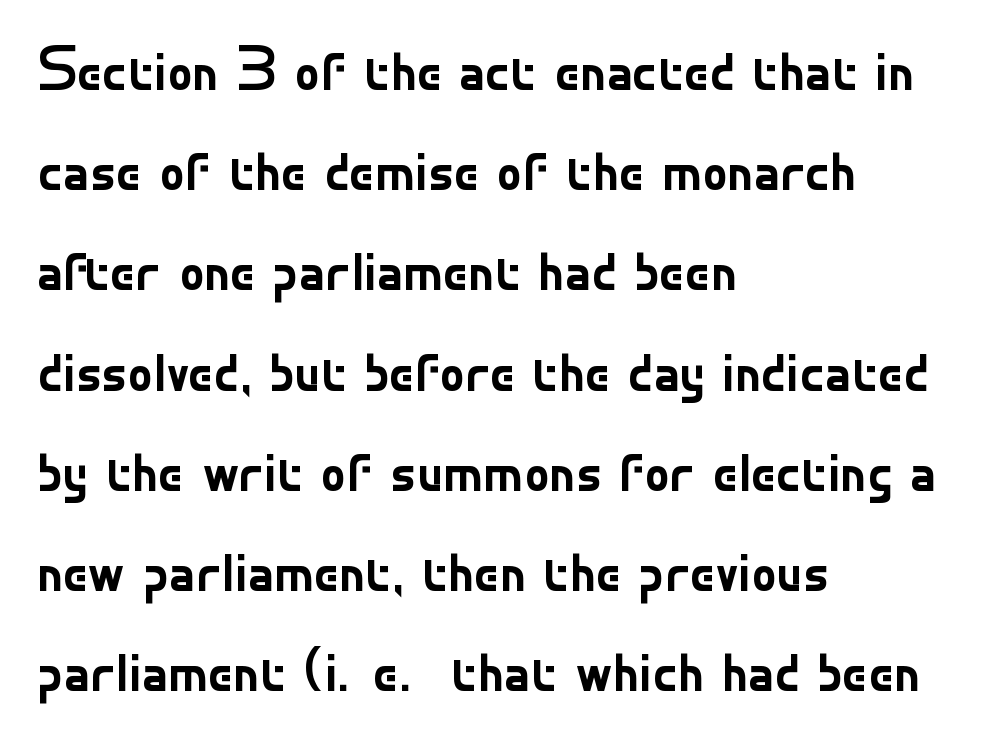
Bare-footed words on every line. Inter-character spacing is left at the font's built-in metrics. Heaviness? Minimal to ordinary, like unemphasized prose. You can tell it's not italic because the verticals are truly vertical. The ragged edge is on the right, which tells us the setting is flush left. What kind of face is this? One without serifs — a sans.
